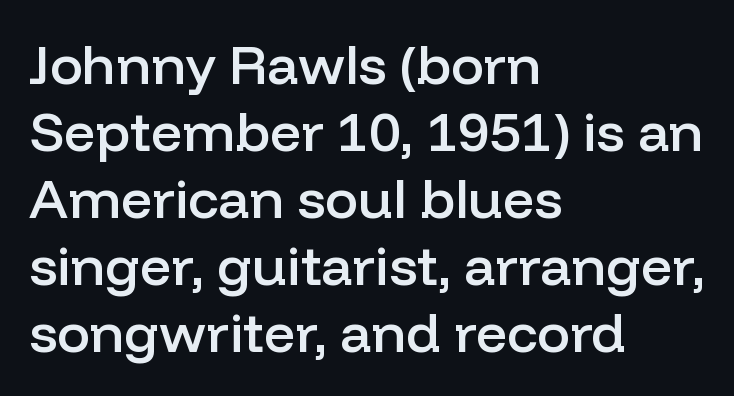
Honestly, the letter spacing is just normal — you wouldn't notice it. Vertical strokes here are truly vertical. On the weight axis this lands at semibold, roughly 600. Looks like regular typesetting: each glyph gets only the width it needs. Beneath every word, the page is bare. What kind of face is this? One without serifs — a sans.
